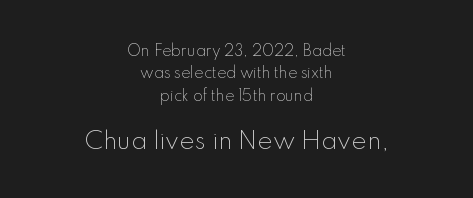
The image shows 23 px text type, upright; set centered, normal line spacing (1.6x), normal letter spacing, not underlined; the second (bottom) block is 1.64x larger.
